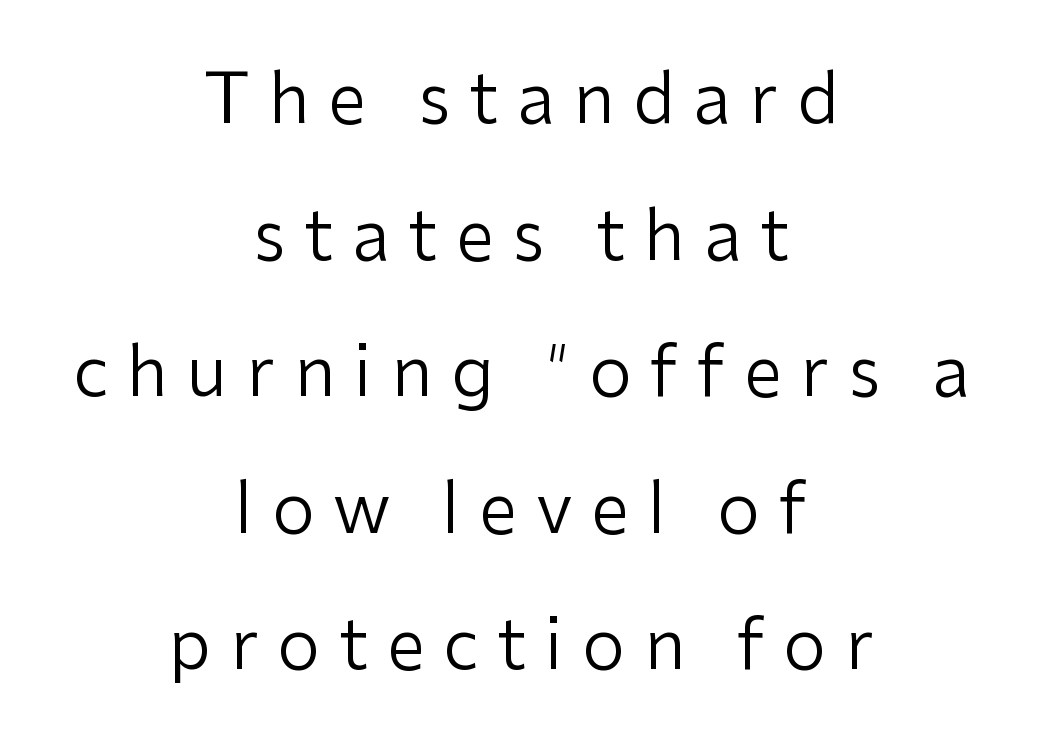
Ordinary non-slanted type is in use. Check where the strokes stop: nothing finishes them off — pure sans. Interline gaps are noticeably wide in this sample. Think of a printed novel: that variable character pitch is what you see here.
